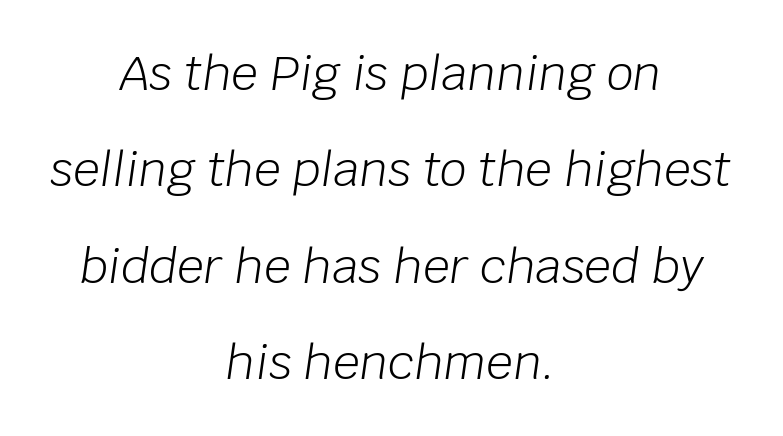
{"italic": "yes", "lean": "right", "slant_degrees": 8, "bold": "no", "weight": "light", "width": "normal", "stroke_contrast": "low", "x_height": "large", "monospaced": "no", "underline": "no", "align": "center", "line_spacing": "loose", "line_spacing_ratio": 2.05, "letter_spacing": "normal", "letter_spacing_em": 0.0, "glyph_px": 47}
